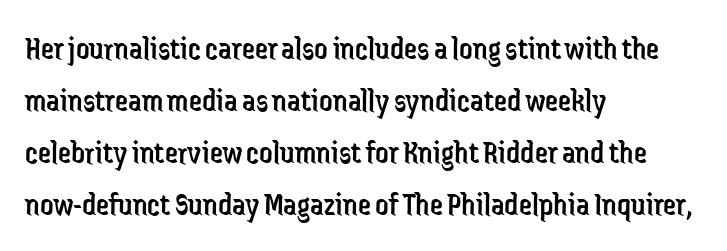
The image shows 33 px regular-weight, condensed sans-serif type, upright; set left-aligned, normal line spacing (1.58x), normal letter spacing, not underlined; low stroke contrast and a medium x-height.
